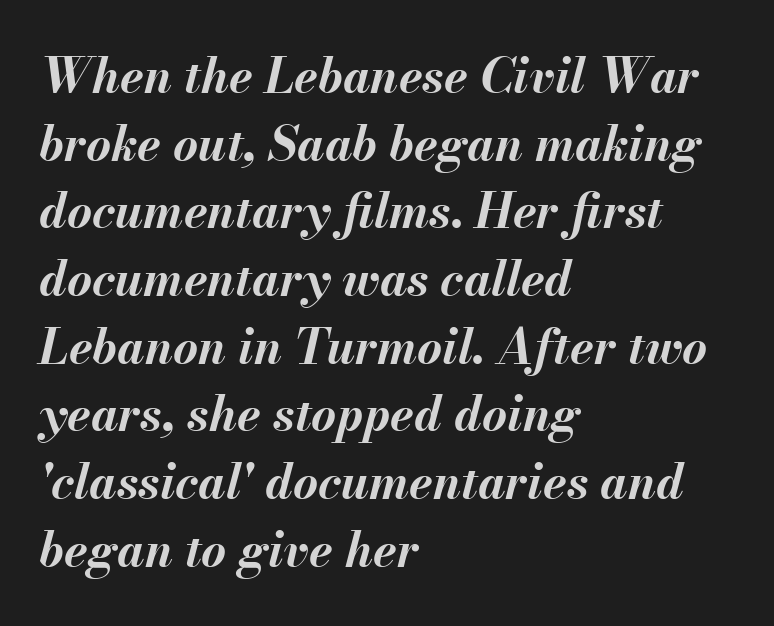
Q: Is the text bold? A: Yes.
Q: Is the text italic (slanted)? A: Yes, it leans right by about 13 degrees.
Q: Is the text underlined? A: No.
Q: How is the paragraph aligned? A: Left-aligned.
Q: Is the spacing between letters normal or unusually wide? A: Normal.
Q: Is the spacing between lines tight, normal or loose? A: Normal.
Q: Width (condensed, normal, or wide)? A: Normal.
Q: Stroke contrast? A: Medium.
Q: x-height? A: Small.
Q: Monospaced? A: No.
